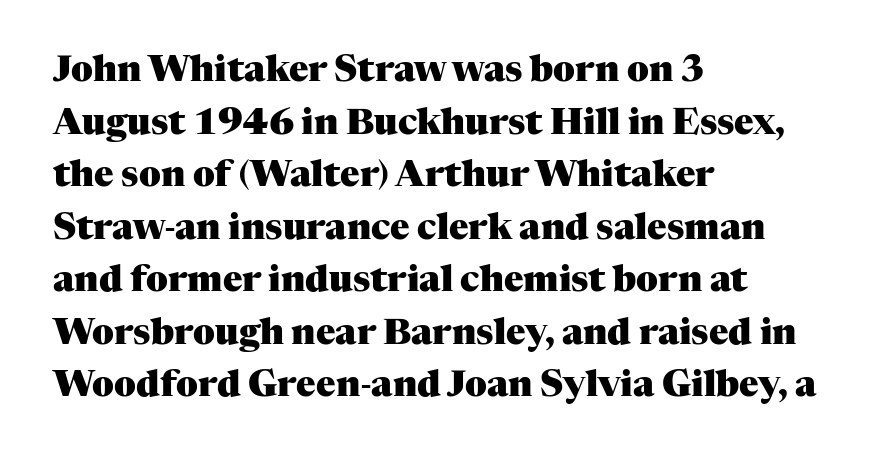
The letters advance in unequal steps, a hallmark of proportional type. A typesetter would label this face a serif. Is the letter spacing exaggerated? No — it looks like the ordinary default. The passage shown stacks its lines at a standard gap.
